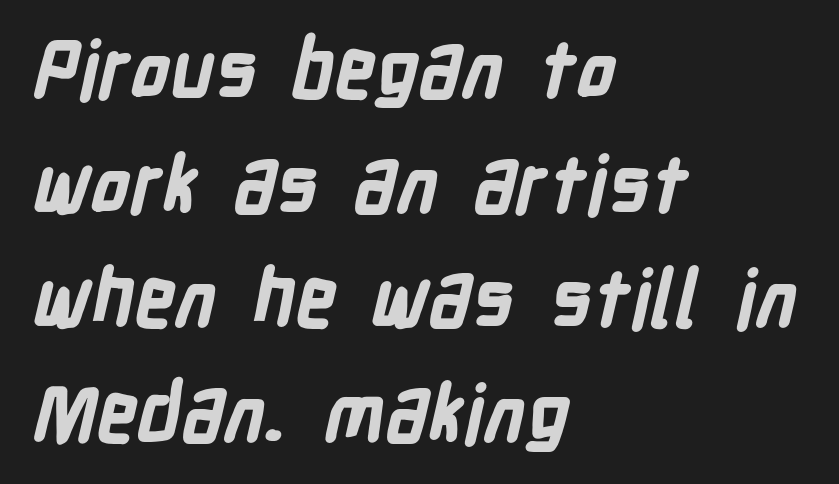
The image shows 79 px bold, condensed sans-serif type; set left-aligned, normal line spacing (1.45x), normal letter spacing, not underlined; low stroke contrast and a medium x-height.
